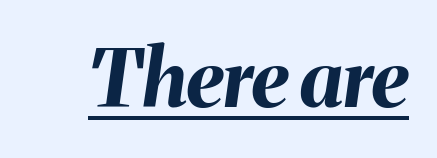
Q: Is the text bold? A: Yes.
Q: Is the text italic (slanted)? A: Yes, it leans right by about 8 degrees.
Q: Is the text underlined? A: Yes.
Q: Is the spacing between letters normal or unusually wide? A: Normal.
Q: Width (condensed, normal, or wide)? A: Normal.
Q: Stroke contrast? A: Medium.
Q: x-height? A: Medium.
Q: Monospaced? A: No.
